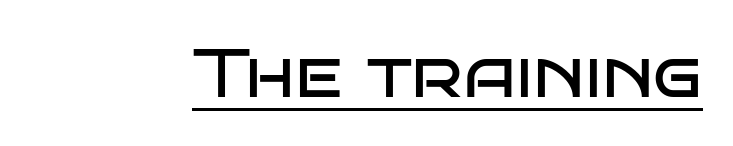
Q: Is the text bold? A: No.
Q: Is the text italic (slanted)? A: No, it is upright.
Q: Is the typeface a serif or a sans-serif typeface? A: Sans-serif.
Q: Is the text underlined? A: Yes.
Q: Is the spacing between letters normal or unusually wide? A: Normal.
Q: Width (condensed, normal, or wide)? A: Wide.
Q: Stroke contrast? A: Low.
Q: x-height? A: Large.
Q: Monospaced? A: No.
